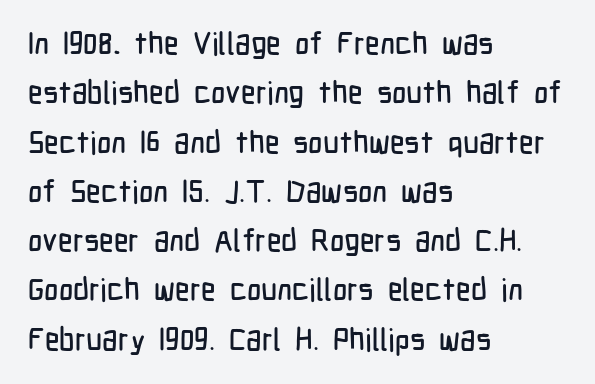
The image shows 31 px condensed sans-serif type, upright; set left-aligned, normal line spacing (1.59x), normal letter spacing, not underlined; low stroke contrast and a medium x-height.
